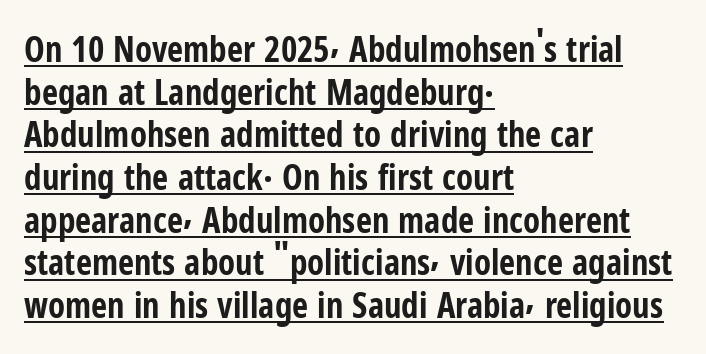
The image shows 35 px bold, condensed sans-serif type, upright; set left-aligned, line spacing 1.22x, normal letter spacing, underlined; low stroke contrast and a medium x-height.
